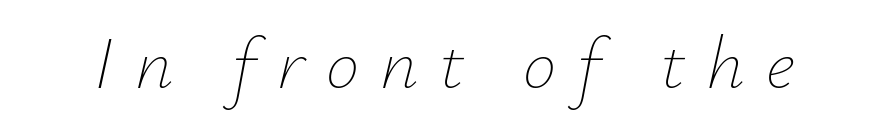
This sample has the flowing, uneven cadence of proportional lettering. The lettering tilts uniformly, giving the passage an italic look. Caption: face not bold, strokes unweighted. The string is rendered with underlining switched off. This sample uses expanded letter spacing, leaving extra air between glyphs.
